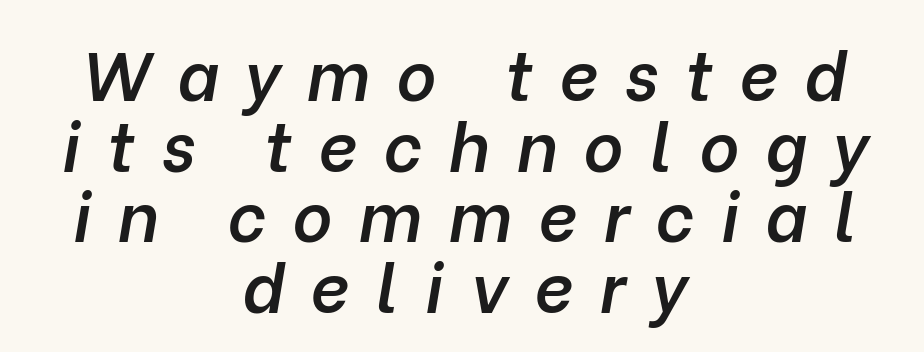
You could not count columns in this text — the font is proportionally spaced. What stands out about the letter spacing? Its width — letters are far apart. The setting favours the middle, as headings and verse often do. The leading is snug, giving the passage a crowded texture. This rendering features lettering with no underline. Firm but not heavy-handed strokes: this text is semibold.
